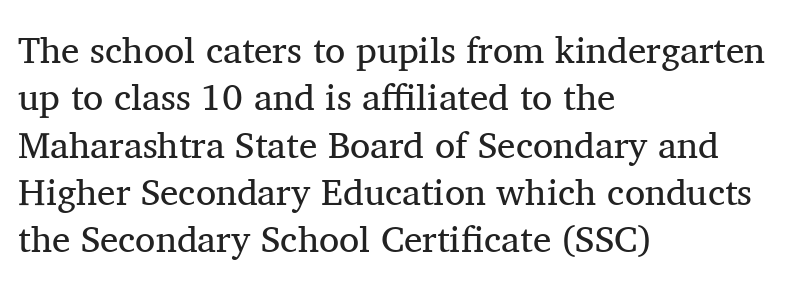
Q: Is the text bold? A: No.
Q: Is the text italic (slanted)? A: No, it is upright.
Q: Is the typeface a serif or a sans-serif typeface? A: Serif.
Q: Is the text underlined? A: No.
Q: How is the paragraph aligned? A: Left-aligned.
Q: Is the spacing between letters normal or unusually wide? A: Normal.
Q: Is the spacing between lines tight, normal or loose? A: Normal.
Q: Width (condensed, normal, or wide)? A: Normal.
Q: Stroke contrast? A: Medium.
Q: x-height? A: Medium.
Q: Monospaced? A: No.
